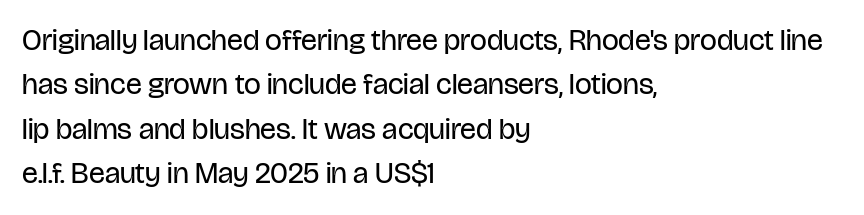
{"serif": "no", "italic": "no", "bold": "no", "weight": "regular", "width": "condensed", "stroke_contrast": "low", "x_height": "large", "monospaced": "no", "underline": "no", "align": "left", "line_spacing": "normal", "line_spacing_ratio": 1.48, "letter_spacing": "normal", "letter_spacing_em": 0.0, "glyph_px": 30}
